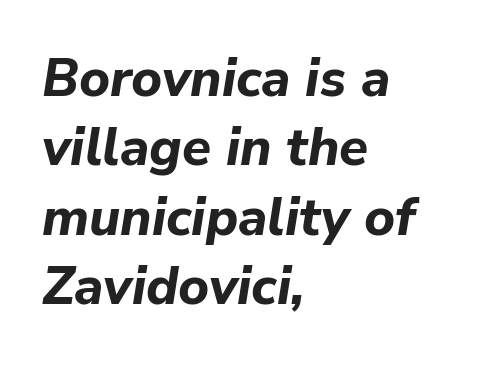
{"italic": "yes", "lean": "right", "slant_degrees": 9, "bold": "yes", "weight": "bold", "width": "normal", "stroke_contrast": "low", "x_height": "medium", "monospaced": "no", "underline": "no", "align": "left", "line_spacing": "normal", "line_spacing_ratio": 1.31, "letter_spacing": "normal", "letter_spacing_em": 0.0, "glyph_px": 53}
